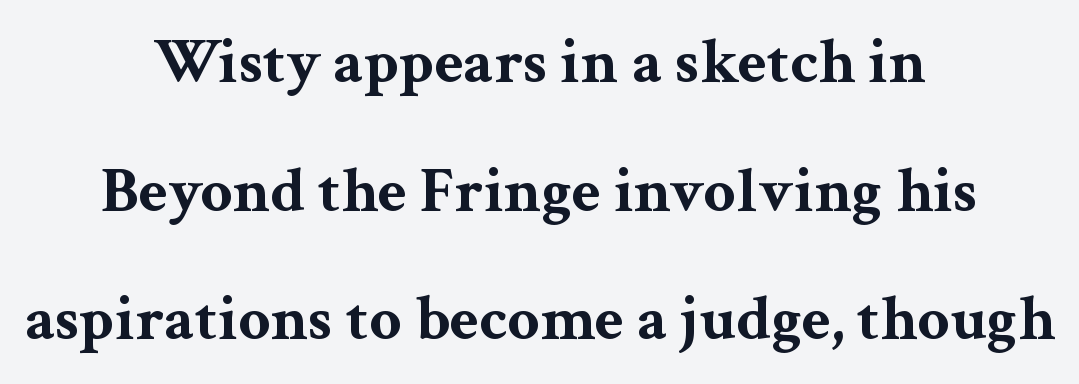
{"serif": "yes", "italic": "no", "bold": "yes", "weight": "bold", "width": "wide", "stroke_contrast": "medium", "x_height": "medium", "monospaced": "no", "underline": "no", "align": "center", "line_spacing": "loose", "line_spacing_ratio": 2.01, "letter_spacing": "normal", "letter_spacing_em": 0.0, "glyph_px": 64}
